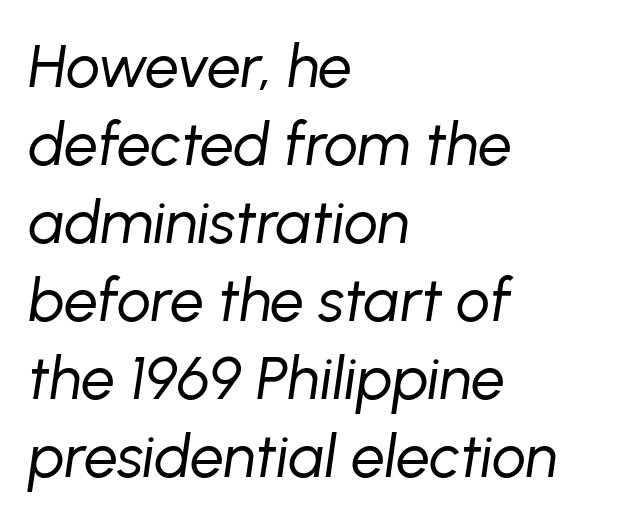
The image shows 60 px regular-weight type, italic (leaning right); set left-aligned, normal line spacing (1.3x), normal letter spacing, not underlined; low stroke contrast and a medium x-height.
